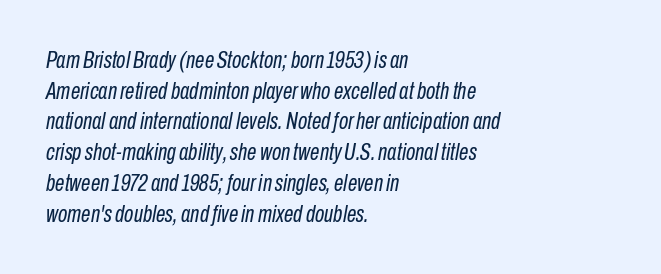
The image shows 24 px text type, italic (leaning right); set left-aligned, normal line spacing (1.28x), normal letter spacing, not underlined.
